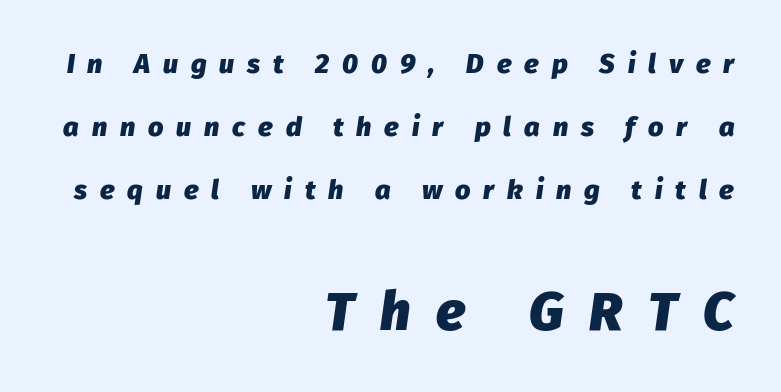
{"italic": "yes", "lean": "right", "slant_degrees": 8, "bold": "yes", "weight": "heavy", "width": "normal", "stroke_contrast": "low", "x_height": "medium", "monospaced": "no", "underline": "no", "align": "right", "line_spacing": "loose", "line_spacing_ratio": 2.33, "letter_spacing": "wide", "letter_spacing_em": 0.48, "larger_block": "second", "size_ratio": 2.0, "glyph_px": 54}
